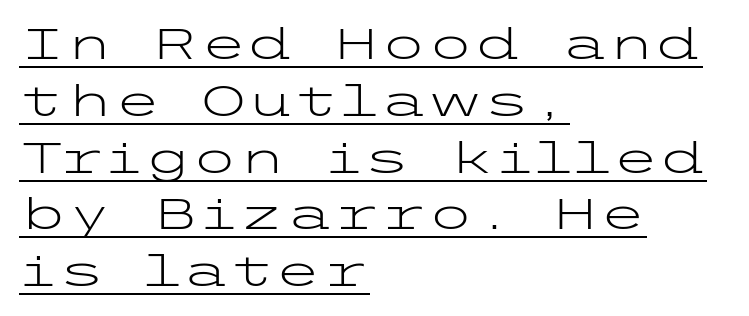
The image shows 43 px light, wide sans-serif type, upright; set left-aligned, normal line spacing (1.32x), normal letter spacing, underlined; low stroke contrast and a medium x-height.
